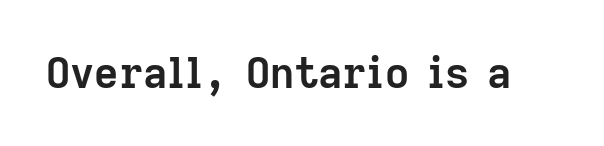
The image shows 42 px semibold sans-serif type, upright; set normal letter spacing, not underlined; low stroke contrast and a medium x-height.
